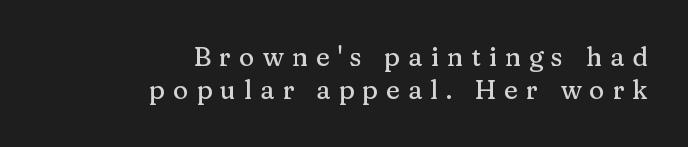
Letter spacing: wide. What's the leading like? Ordinary, nothing unusual. The compositor pushed each line to the right boundary. Anything drawn beneath the words? Only blank space.
